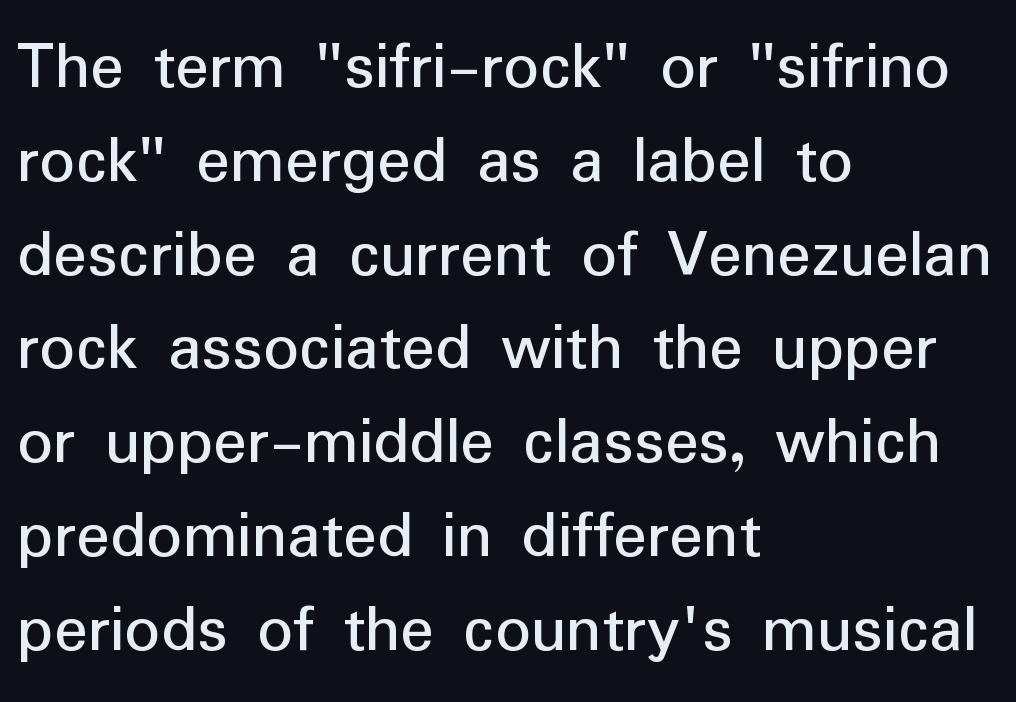
Q: Is the text bold? A: No.
Q: Is the text italic (slanted)? A: No, it is upright.
Q: Is the typeface a serif or a sans-serif typeface? A: Sans-serif.
Q: Is the text underlined? A: No.
Q: How is the paragraph aligned? A: Left-aligned.
Q: Is the spacing between letters normal or unusually wide? A: Normal.
Q: Is the spacing between lines tight, normal or loose? A: Normal.
Q: Width (condensed, normal, or wide)? A: Normal.
Q: Stroke contrast? A: Low.
Q: x-height? A: Medium.
Q: Monospaced? A: No.
